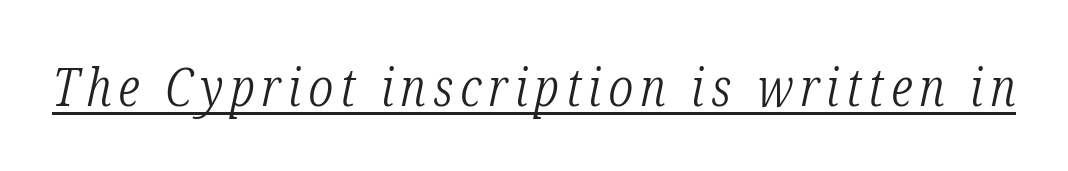
Q: Is the text bold? A: No.
Q: Is the text italic (slanted)? A: Yes, it leans right by about 12 degrees.
Q: Is the typeface a serif or a sans-serif typeface? A: Serif.
Q: Is the text underlined? A: Yes.
Q: Width (condensed, normal, or wide)? A: Condensed.
Q: Stroke contrast? A: Low.
Q: x-height? A: Medium.
Q: Monospaced? A: No.
